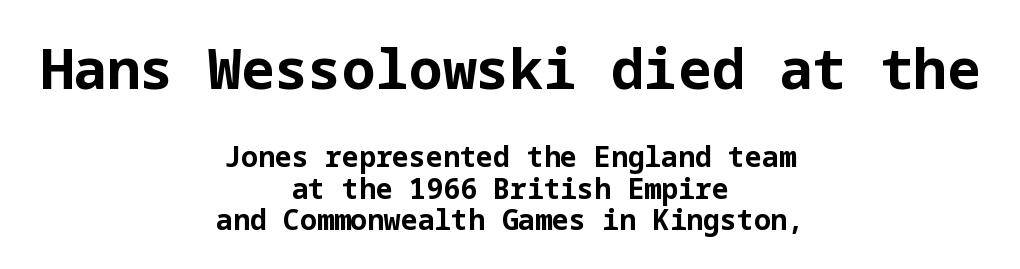
{"serif": "no", "italic": "no", "bold": "yes", "weight": "bold", "width": "normal", "stroke_contrast": "low", "x_height": "medium", "underline": "no", "align": "center", "line_spacing": "tight", "line_spacing_ratio": 1.13, "letter_spacing": "normal", "letter_spacing_em": 0.0, "larger_block": "first", "size_ratio": 2.0, "glyph_px": 56}
